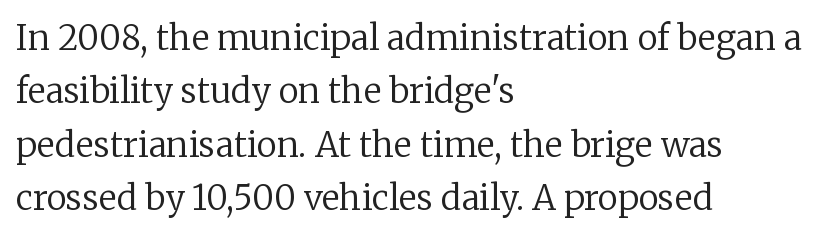
These lines were composed using upright roman letters. The letterforms sit shoulder to shoulder at normal distance. The rag falls on the right side of this text block. You could not count columns in this text — the font is proportionally spaced.
